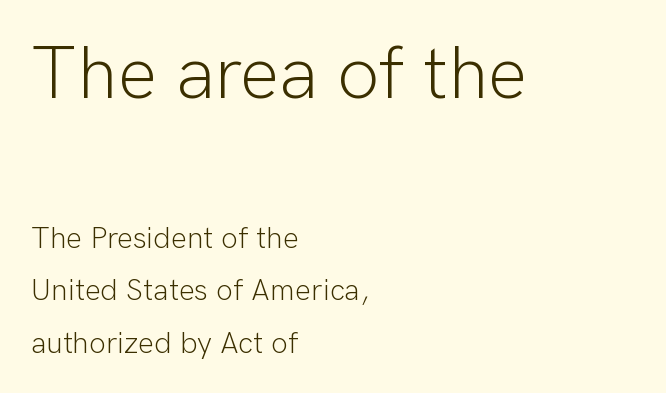
Italic: no, the glyphs are upright roman. In this sample the first text group is rendered at the bigger scale. Standard letterfit; no display-style spreading of the glyphs. Bold? No — there's no thickening of the strokes. Spacing verdict: proportional, widths tailored to each character. Any mark beneath the type? The region is blank.
